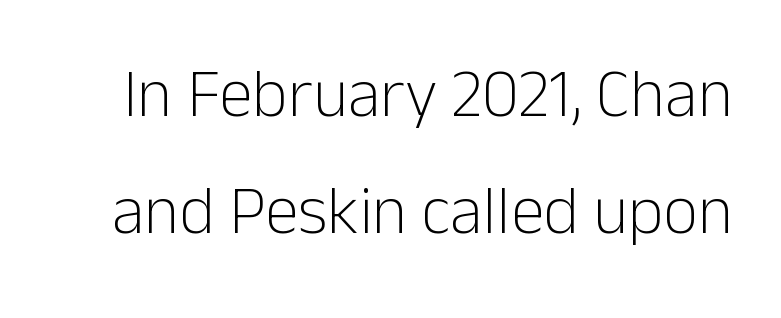
Q: Is the text bold? A: No.
Q: Is the text italic (slanted)? A: No, it is upright.
Q: Is the typeface a serif or a sans-serif typeface? A: Sans-serif.
Q: Is the text underlined? A: No.
Q: Is the spacing between letters normal or unusually wide? A: Normal.
Q: Width (condensed, normal, or wide)? A: Normal.
Q: Stroke contrast? A: Low.
Q: x-height? A: Medium.
Q: Monospaced? A: No.
